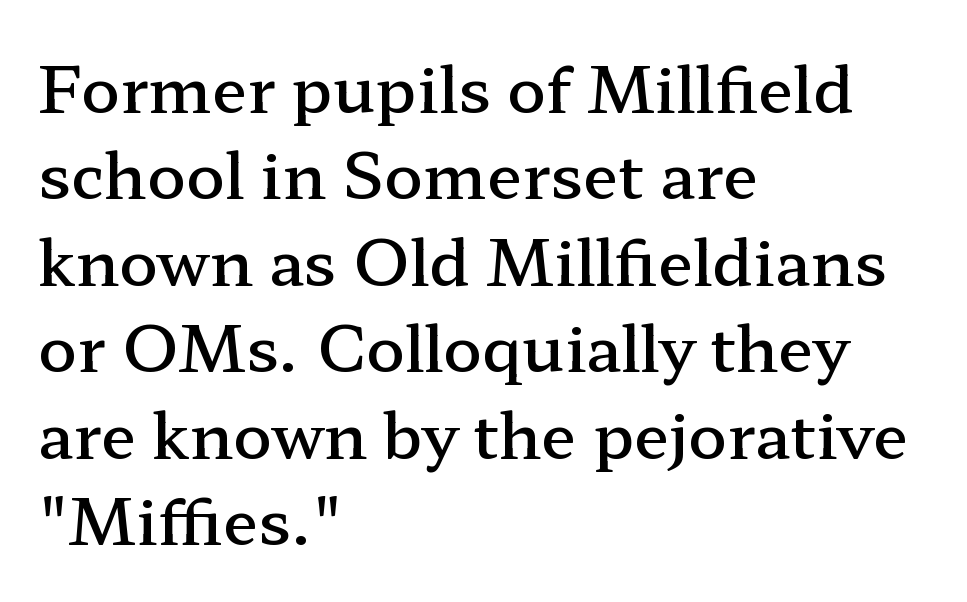
Q: Is the text bold? A: Semi-bold.
Q: Is the text italic (slanted)? A: No, it is upright.
Q: Is the typeface a serif or a sans-serif typeface? A: Serif.
Q: Is the text underlined? A: No.
Q: How is the paragraph aligned? A: Left-aligned.
Q: Is the spacing between letters normal or unusually wide? A: Normal.
Q: Is the spacing between lines tight, normal or loose? A: Normal.
Q: Width (condensed, normal, or wide)? A: Wide.
Q: Stroke contrast? A: Low.
Q: x-height? A: Medium.
Q: Monospaced? A: No.
